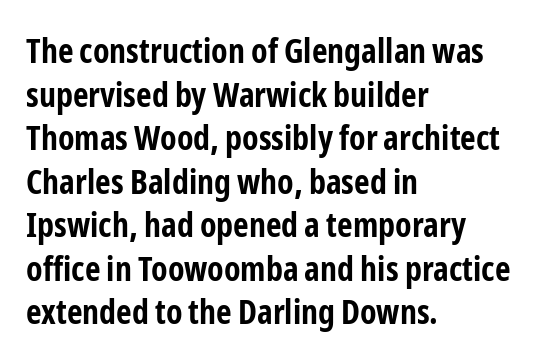
{"serif": "no", "italic": "no", "bold": "yes", "weight": "bold", "width": "condensed", "stroke_contrast": "low", "x_height": "medium", "monospaced": "no", "underline": "no", "align": "left", "line_spacing": "normal", "line_spacing_ratio": 1.28, "letter_spacing": "normal", "letter_spacing_em": 0.0, "glyph_px": 34}
